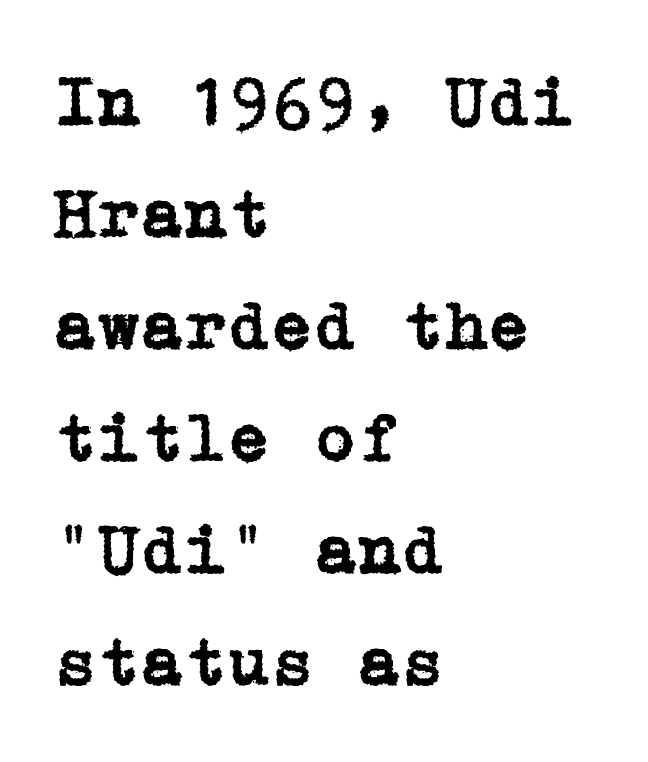
The letters sit at their default tracking, neither squeezed nor spread. Beneath every word, the page is bare. Old-style or modern, the face here clearly has serifs. These lines were composed using upright roman letters. Vertical spacing — default.
